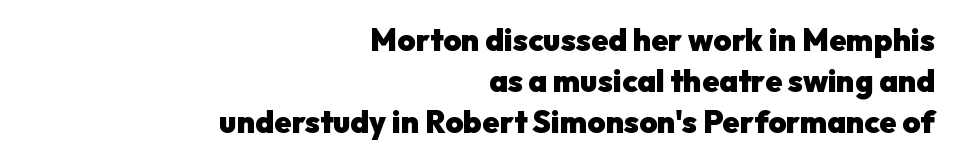
Spacing between characters is what you'd get straight out of the box. Note the varied advance widths — an 'i' is clearly narrower than an 'm'. Vertical strokes here are truly vertical. Its strokes are broad and dark, the hallmark of bold type. The paragraph has a hard right edge and a soft left edge.
